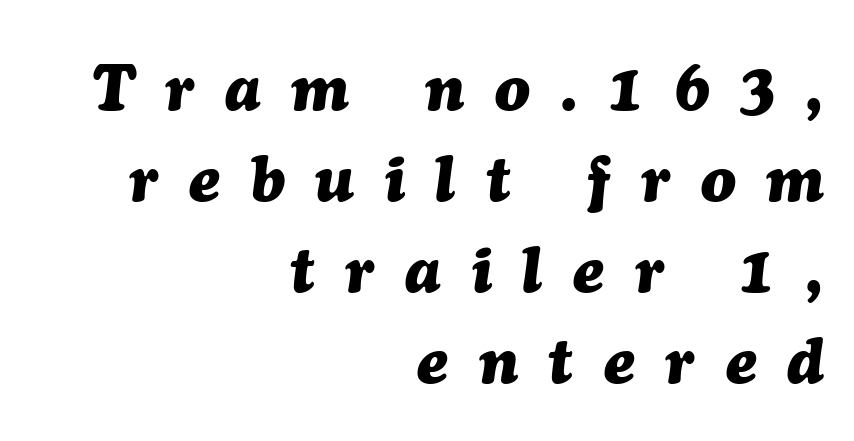
Q: Is the text bold? A: Yes.
Q: Is the text italic (slanted)? A: Yes, it leans right by about 7 degrees.
Q: Is the text underlined? A: No.
Q: How is the paragraph aligned? A: Right-aligned.
Q: Is the spacing between letters normal or unusually wide? A: Unusually wide.
Q: Is the spacing between lines tight, normal or loose? A: Normal.
Q: Width (condensed, normal, or wide)? A: Normal.
Q: Stroke contrast? A: Medium.
Q: x-height? A: Medium.
Q: Monospaced? A: No.
